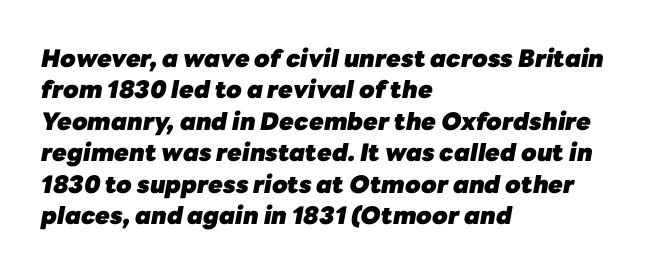
{"italic": "yes", "lean": "right", "slant_degrees": 10, "bold": "yes", "underline": "no", "align": "left", "line_spacing": "normal", "line_spacing_ratio": 1.31, "letter_spacing": "normal", "letter_spacing_em": 0.0, "glyph_px": 24}
